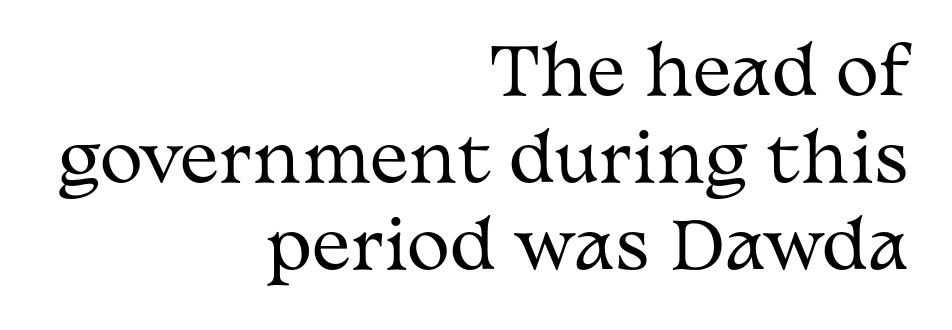
The image shows 65 px regular-weight, wide serif type, upright; set right-aligned, normal line spacing (1.34x), normal letter spacing, not underlined; medium stroke contrast and a medium x-height.
